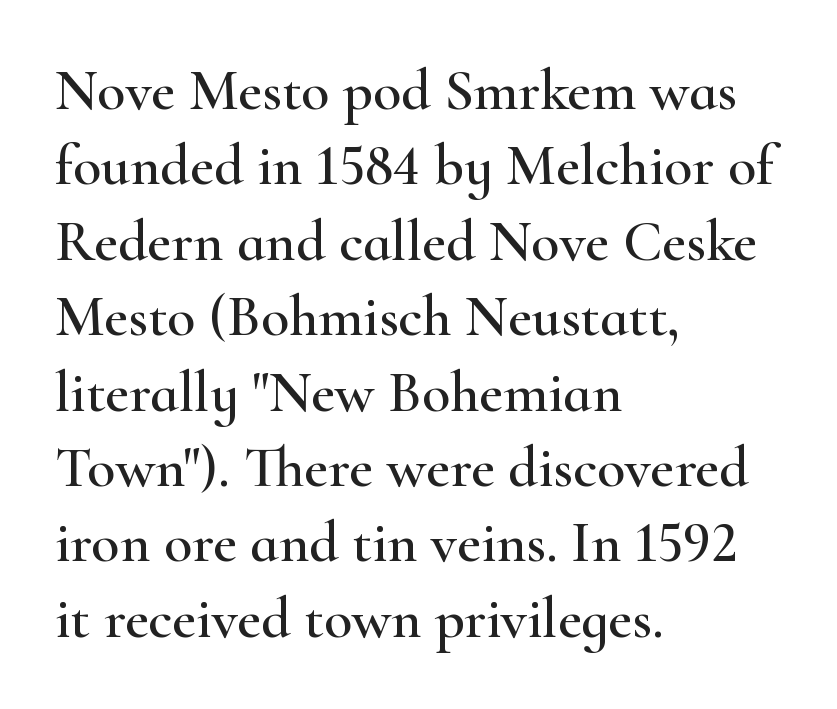
{"serif": "yes", "italic": "no", "width": "wide", "stroke_contrast": "high", "x_height": "small", "monospaced": "no", "underline": "no", "align": "left", "line_spacing": "normal", "line_spacing_ratio": 1.3, "letter_spacing": "normal", "letter_spacing_em": 0.0, "glyph_px": 58}
